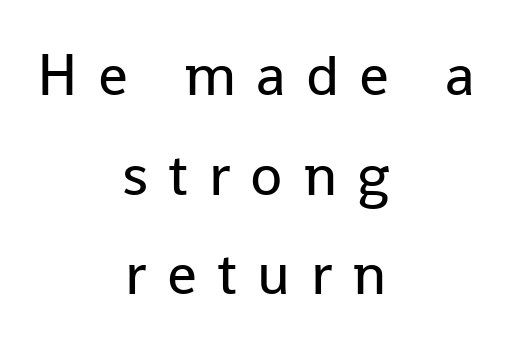
The image shows 59 px regular-weight sans-serif type, upright; set centered, normal line spacing (1.69x), unusually wide letter spacing (+0.34 em), not underlined; low stroke contrast and a medium x-height.
